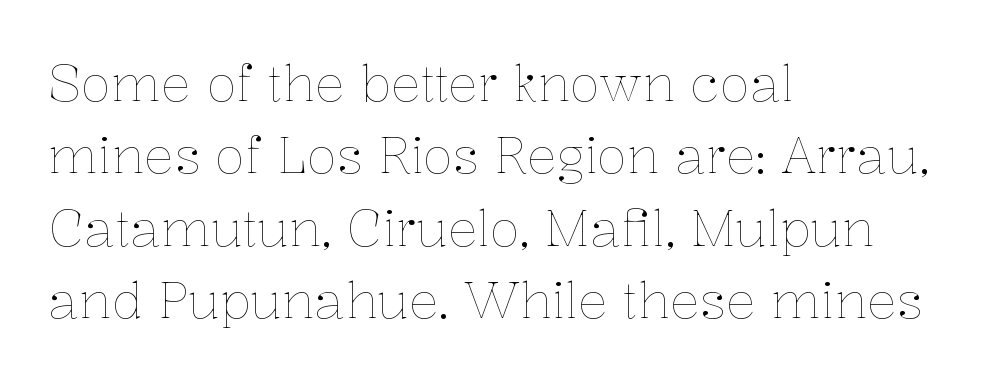
{"italic": "no", "bold": "no", "weight": "thin", "width": "normal", "stroke_contrast": "low", "x_height": "medium", "monospaced": "no", "underline": "no", "align": "left", "line_spacing": "normal", "line_spacing_ratio": 1.45, "letter_spacing": "normal", "letter_spacing_em": 0.0, "glyph_px": 50}
